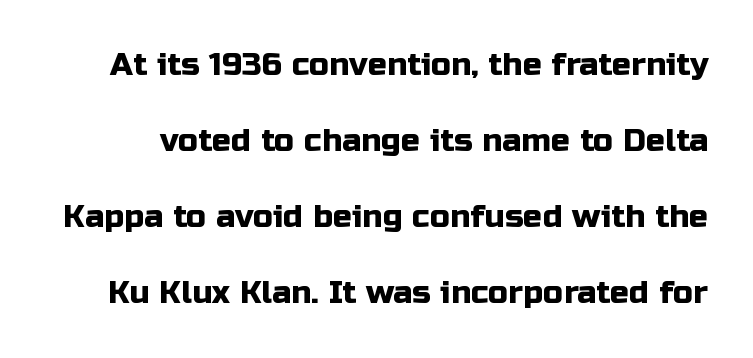
The image shows 32 px sans-serif type, upright; set loose line spacing (2.38x), normal letter spacing, not underlined; low stroke contrast and a medium x-height.
